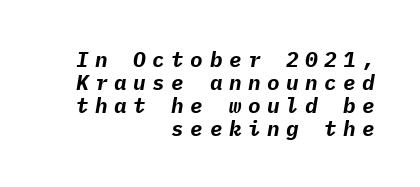
The image shows 21 px bold type, italic (leaning right); set right-aligned, tight line spacing (1.09x), unusually wide letter spacing (+0.31 em), not underlined.
